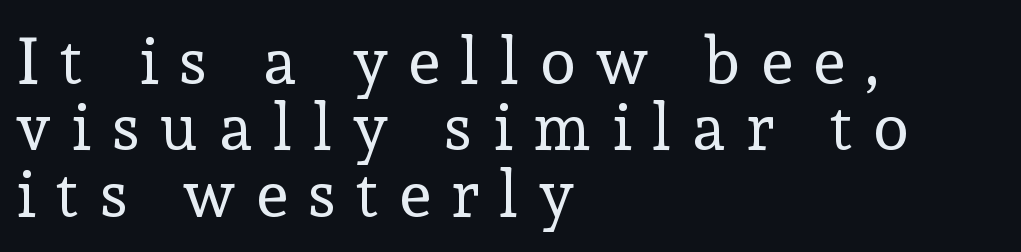
The characters display serif detailing at their extremities. Layout note: lines flush left. The letters look calm and open, with moderate or lighter stems. Students, observe: this is what under-led, compact text looks like. Honestly, there is no underline to notice here at all. The specimen reads as upright at a glance.
